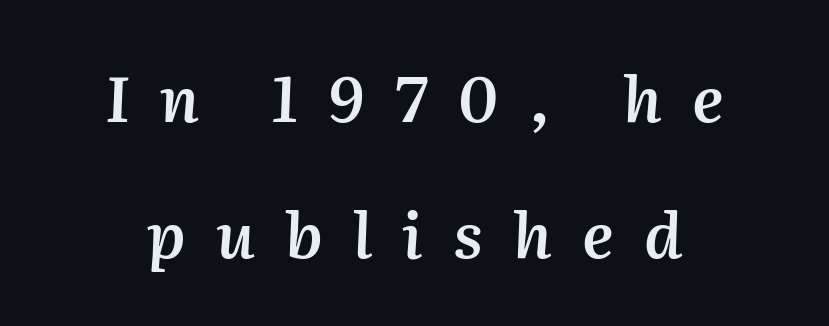
The characters look somewhat weighty, a semibold short of true bold. Nobody drew a line under any word here. These lines are rendered in a variable-pitch font. This rendering widens character spacing well past its baseline value.
